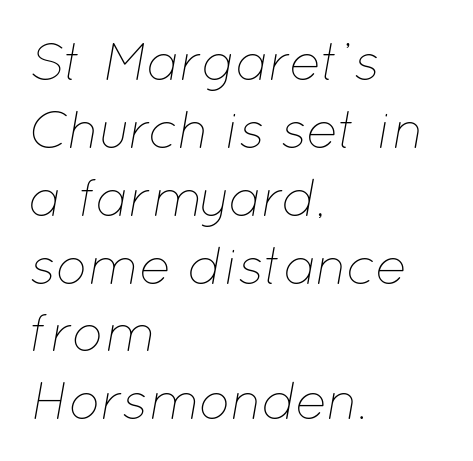
Q: Is the text bold? A: No.
Q: Is the text italic (slanted)? A: Yes, it leans right by about 12 degrees.
Q: Is the text underlined? A: No.
Q: How is the paragraph aligned? A: Left-aligned.
Q: Is the spacing between letters normal or unusually wide? A: Normal.
Q: Is the spacing between lines tight, normal or loose? A: Normal.
Q: Width (condensed, normal, or wide)? A: Normal.
Q: Stroke contrast? A: Low.
Q: x-height? A: Medium.
Q: Monospaced? A: No.
